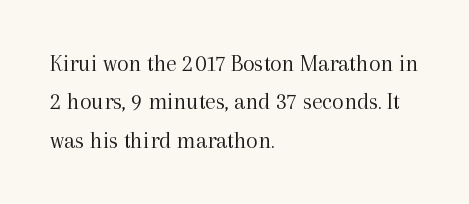
The image shows 24 px text type, upright; set left-aligned, normal line spacing (1.6x), normal letter spacing, not underlined.
